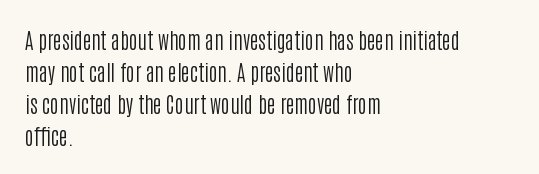
The image shows 21 px text type, upright; set left-aligned, normal line spacing (1.52x), normal letter spacing, not underlined.
